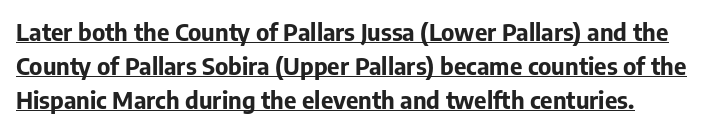
The letters sit at their default tracking, neither squeezed nor spread. This is heavy type, rendered in bold. The rendering uses the underline text-decoration. Reading down the column, the eye jumps a familiar distance to each next line.
